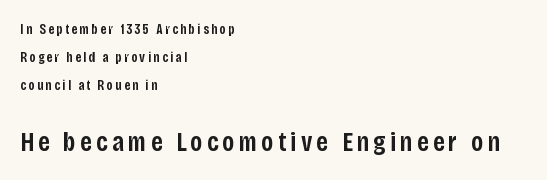
The image shows 27 px text type, upright; set left-aligned, loose line spacing (1.99x), not underlined; the second (bottom) block is 1.93x larger.
